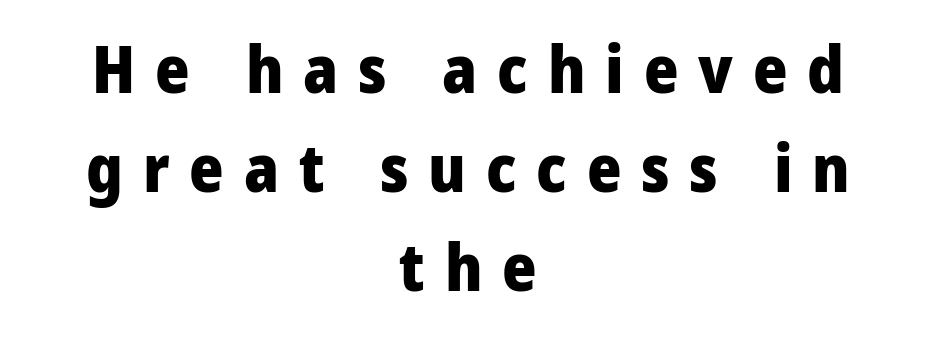
The image shows 66 px heavy sans-serif type, upright; set centered, normal line spacing (1.5x), unusually wide letter spacing (+0.3 em), not underlined; low stroke contrast and a medium x-height.
